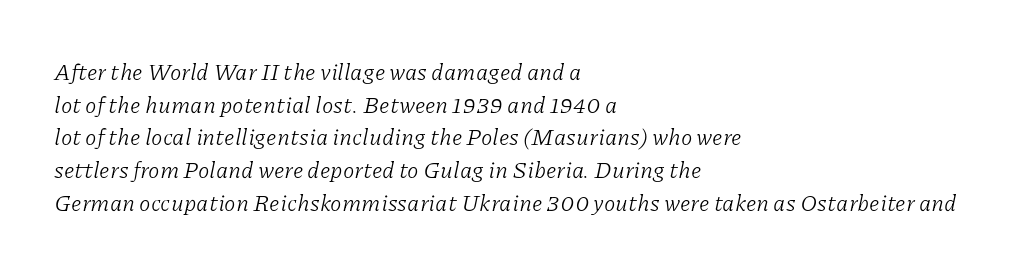
Is the stroke heavy? The answer is a plain regular-or-lighter. The whole block is typeset with a tilt. Check the space under the baseline: it is left empty. Interline gaps are of average width in this sample.
